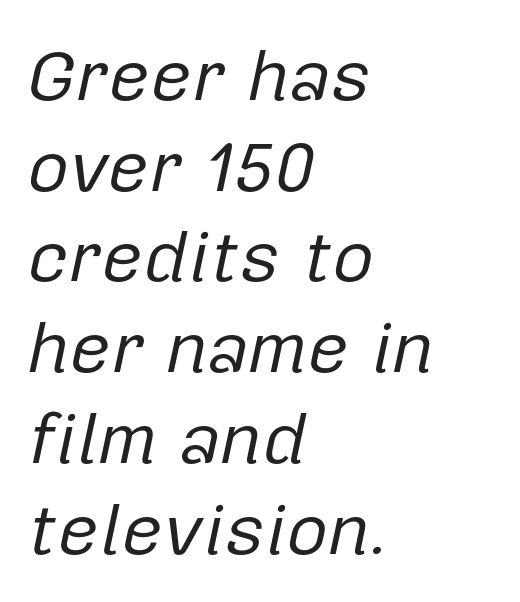
{"italic": "yes", "lean": "right", "slant_degrees": 12, "bold": "no", "weight": "regular", "width": "normal", "stroke_contrast": "low", "x_height": "medium", "monospaced": "no", "underline": "no", "align": "left", "line_spacing": "normal", "line_spacing_ratio": 1.26, "letter_spacing": "normal", "letter_spacing_em": 0.0, "glyph_px": 72}
